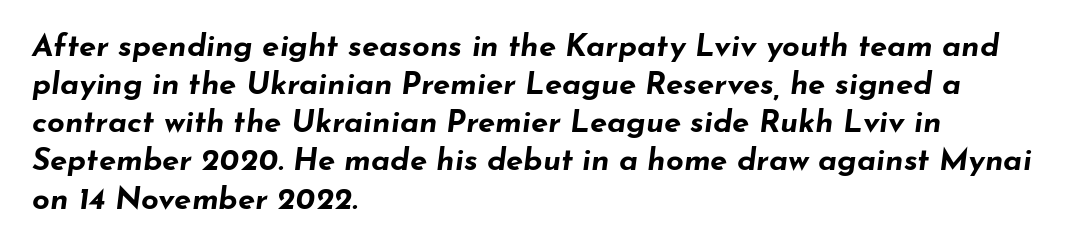
Q: Is the text bold? A: Yes.
Q: Is the text italic (slanted)? A: Yes, it leans right by about 7 degrees.
Q: Is the text underlined? A: No.
Q: How is the paragraph aligned? A: Left-aligned.
Q: Is the spacing between letters normal or unusually wide? A: Normal.
Q: Width (condensed, normal, or wide)? A: Wide.
Q: Stroke contrast? A: Low.
Q: x-height? A: Small.
Q: Monospaced? A: No.
